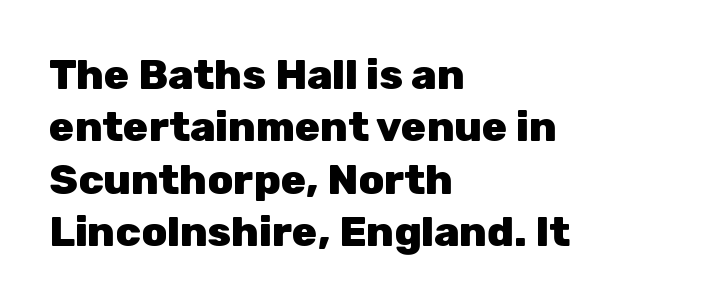
The image shows 42 px heavy sans-serif type, upright; set left-aligned, normal line spacing (1.25x), normal letter spacing, not underlined; low stroke contrast and a medium x-height.
